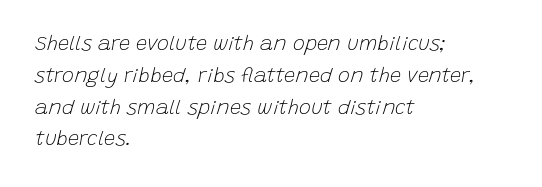
{"italic": "yes", "lean": "right", "slant_degrees": 15, "bold": "no", "underline": "no", "align": "left", "line_spacing": "normal", "line_spacing_ratio": 1.59, "letter_spacing": "normal", "letter_spacing_em": 0.0, "glyph_px": 20}
